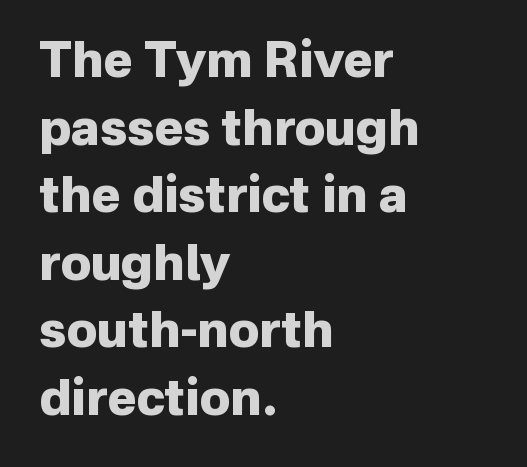
No feet cap the strokes, marking this as sans-serif type. Ascenders rise straight up at ninety degrees. This rendering uses left alignment, leaving the right contour irregular. The rendering uses a bold face; every stroke is thick and dark. Between one letter and the next there's only the usual sliver of space. Each letter keeps its own natural width here, so spacing adapts to shape.
